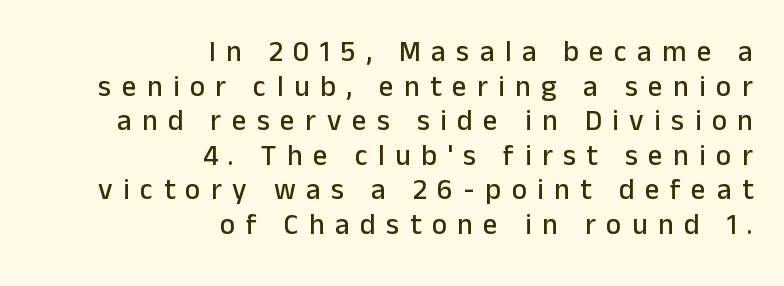
Q: Is the text italic (slanted)? A: No, it is upright.
Q: Is the typeface a serif or a sans-serif typeface? A: Sans-serif.
Q: Is the text underlined? A: No.
Q: How is the paragraph aligned? A: Right-aligned.
Q: Is the spacing between letters normal or unusually wide? A: Unusually wide.
Q: Width (condensed, normal, or wide)? A: Normal.
Q: Stroke contrast? A: Low.
Q: x-height? A: Medium.
Q: Monospaced? A: No.
